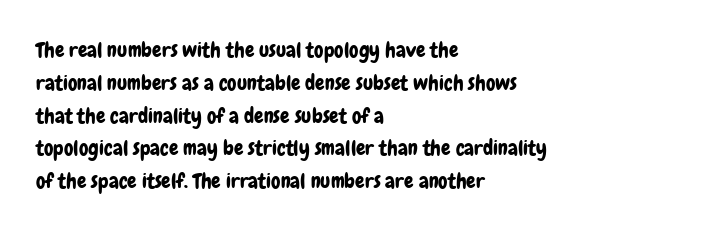
Q: Is the text italic (slanted)? A: No, it is upright.
Q: Is the text underlined? A: No.
Q: How is the paragraph aligned? A: Left-aligned.
Q: Is the spacing between letters normal or unusually wide? A: Normal.
Q: Is the spacing between lines tight, normal or loose? A: Normal.
